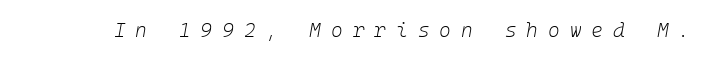
{"italic": "yes", "lean": "right", "slant_degrees": 10, "bold": "no", "underline": "no", "letter_spacing": "wide", "letter_spacing_em": 0.5, "glyph_px": 20}
